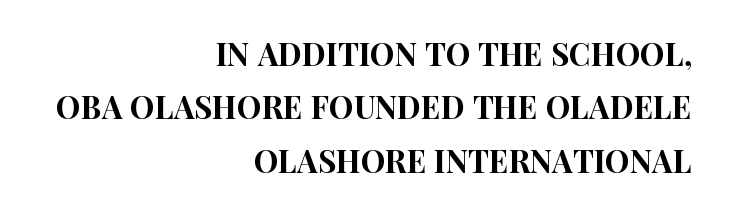
{"serif": "no", "italic": "no", "width": "condensed", "stroke_contrast": "high", "x_height": "large", "monospaced": "no", "underline": "no", "align": "right", "line_spacing_ratio": 1.72, "letter_spacing": "normal", "letter_spacing_em": 0.0, "glyph_px": 31}
